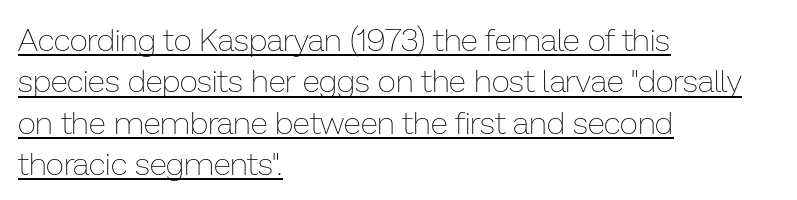
All the whitespace from short lines collects on the right. The font's upright variant was chosen for this text. Varying glyph widths throughout — classic text-font behaviour. Nobody touched the tracking dial on this one. The vertical gap from one line to the next is medium.
